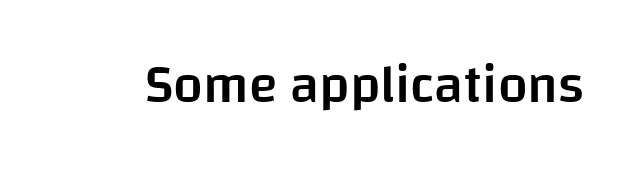
Q: Is the text bold? A: Semi-bold.
Q: Is the text italic (slanted)? A: No, it is upright.
Q: Is the typeface a serif or a sans-serif typeface? A: Sans-serif.
Q: Is the text underlined? A: No.
Q: Is the spacing between letters normal or unusually wide? A: Normal.
Q: Width (condensed, normal, or wide)? A: Normal.
Q: Stroke contrast? A: Low.
Q: x-height? A: Large.
Q: Monospaced? A: No.
